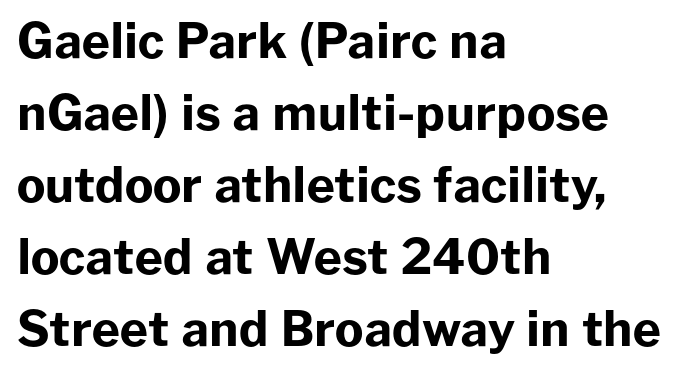
{"serif": "no", "italic": "no", "bold": "yes", "weight": "bold", "width": "normal", "stroke_contrast": "low", "x_height": "medium", "monospaced": "no", "underline": "no", "align": "left", "line_spacing": "normal", "line_spacing_ratio": 1.5, "letter_spacing": "normal", "letter_spacing_em": 0.0, "glyph_px": 48}
